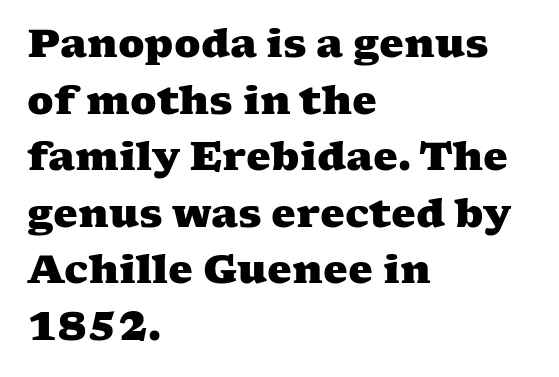
{"serif": "yes", "bold": "yes", "weight": "heavy", "width": "wide", "stroke_contrast": "medium", "x_height": "medium", "monospaced": "no", "underline": "no", "align": "left", "line_spacing": "normal", "line_spacing_ratio": 1.45, "letter_spacing": "normal", "letter_spacing_em": 0.0, "glyph_px": 39}
